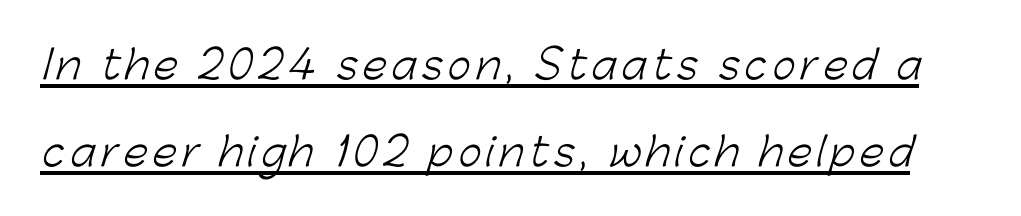
Q: Is the text bold? A: No.
Q: Is the typeface a serif or a sans-serif typeface? A: Sans-serif.
Q: Is the text underlined? A: Yes.
Q: Is the spacing between lines tight, normal or loose? A: Loose.
Q: Width (condensed, normal, or wide)? A: Normal.
Q: Stroke contrast? A: Low.
Q: x-height? A: Medium.
Q: Monospaced? A: No.
